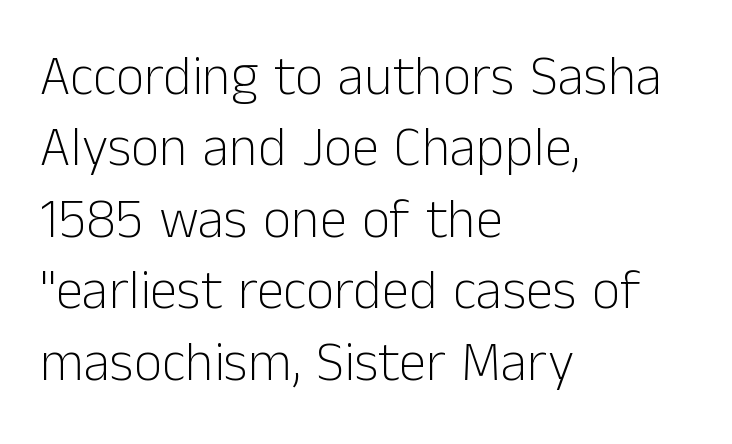
{"serif": "no", "italic": "no", "bold": "no", "weight": "light", "width": "normal", "stroke_contrast": "low", "x_height": "medium", "monospaced": "no", "underline": "no", "align": "left", "line_spacing": "normal", "line_spacing_ratio": 1.3, "letter_spacing": "normal", "letter_spacing_em": 0.0, "glyph_px": 55}
